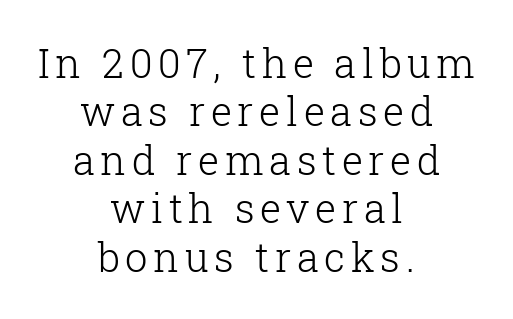
{"serif": "yes", "italic": "no", "bold": "no", "weight": "light", "width": "normal", "stroke_contrast": "low", "x_height": "medium", "monospaced": "no", "underline": "no", "align": "center", "line_spacing_ratio": 1.21, "glyph_px": 40}
